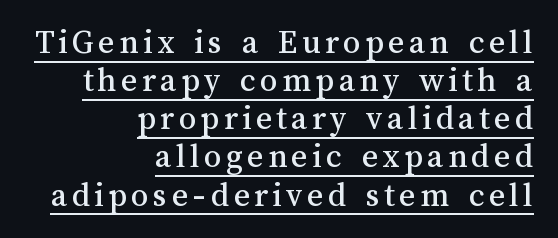
{"italic": "no", "width": "normal", "stroke_contrast": "medium", "x_height": "medium", "monospaced": "no", "underline": "yes", "align": "right", "line_spacing": "tight", "line_spacing_ratio": 1.09, "glyph_px": 35}
